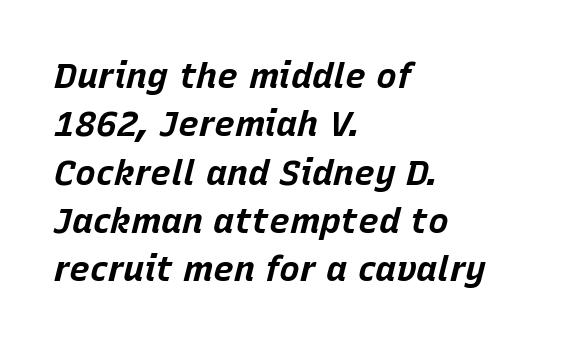
The letterforms sit shoulder to shoulder at normal distance. What's the leading like? Ordinary, nothing unusual. The string is rendered with underlining switched off. Typeset ragged right — the left edge is the straight one. The typography opts for an oblique posture over an upright one. Character widths vary here, with narrow letters taking less room than wide ones.
